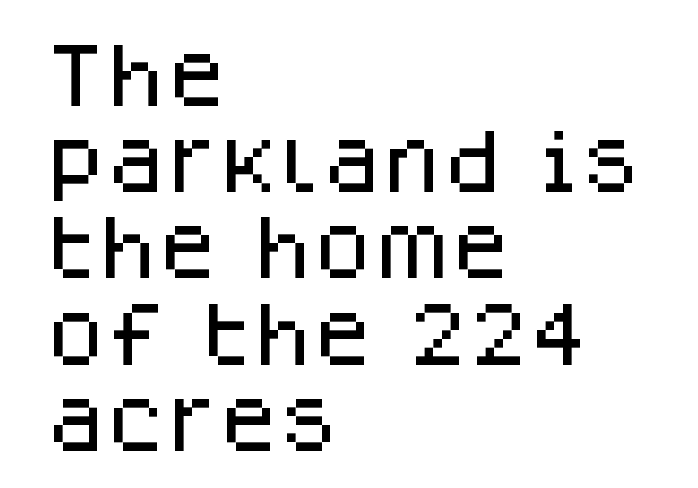
Q: Is the text italic (slanted)? A: No, it is upright.
Q: Is the typeface a serif or a sans-serif typeface? A: Sans-serif.
Q: Is the text underlined? A: No.
Q: How is the paragraph aligned? A: Left-aligned.
Q: Is the spacing between letters normal or unusually wide? A: Normal.
Q: Is the spacing between lines tight, normal or loose? A: Normal.
Q: Width (condensed, normal, or wide)? A: Normal.
Q: Stroke contrast? A: Low.
Q: x-height? A: Large.
Q: Monospaced? A: No.
